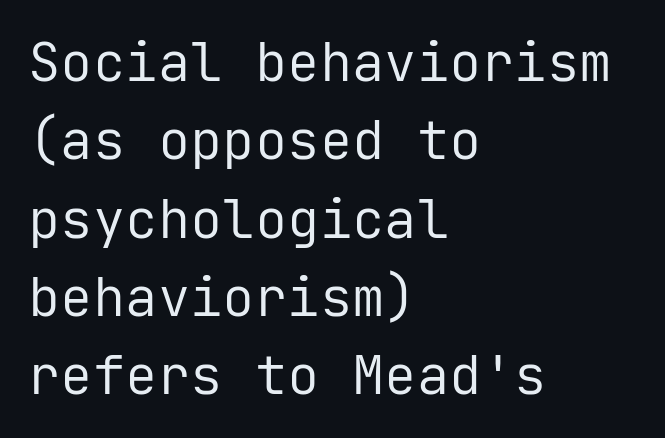
Q: Is the text bold? A: No.
Q: Is the text italic (slanted)? A: No, it is upright.
Q: Is the typeface a serif or a sans-serif typeface? A: Sans-serif.
Q: Is the text underlined? A: No.
Q: How is the paragraph aligned? A: Left-aligned.
Q: Is the spacing between letters normal or unusually wide? A: Normal.
Q: Is the spacing between lines tight, normal or loose? A: Normal.
Q: Width (condensed, normal, or wide)? A: Normal.
Q: Stroke contrast? A: Low.
Q: x-height? A: Medium.
Q: Monospaced? A: Yes.
